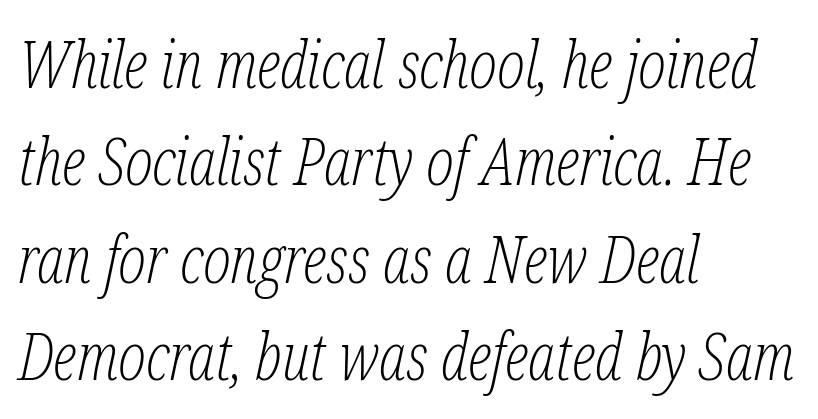
{"serif": "yes", "italic": "yes", "lean": "right", "slant_degrees": 12, "bold": "no", "weight": "light", "width": "condensed", "stroke_contrast": "low", "x_height": "medium", "monospaced": "no", "underline": "no", "align": "left", "line_spacing": "normal", "line_spacing_ratio": 1.5, "letter_spacing": "normal", "letter_spacing_em": 0.0, "glyph_px": 65}
